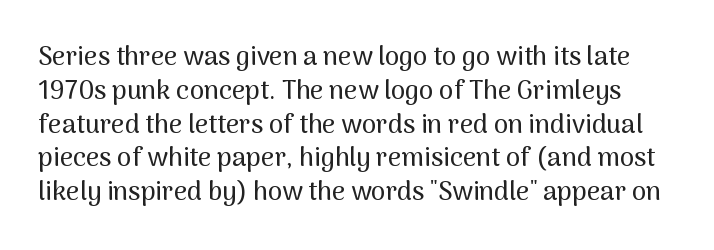
The image shows 26 px text type, upright; set normal line spacing (1.3x), normal letter spacing, not underlined.
